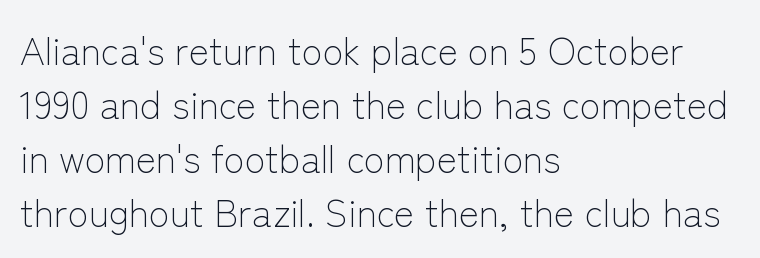
{"serif": "no", "italic": "no", "bold": "no", "weight": "light", "width": "normal", "stroke_contrast": "low", "x_height": "medium", "monospaced": "no", "underline": "no", "align": "left", "line_spacing": "normal", "line_spacing_ratio": 1.42, "letter_spacing": "normal", "letter_spacing_em": 0.0, "glyph_px": 38}
